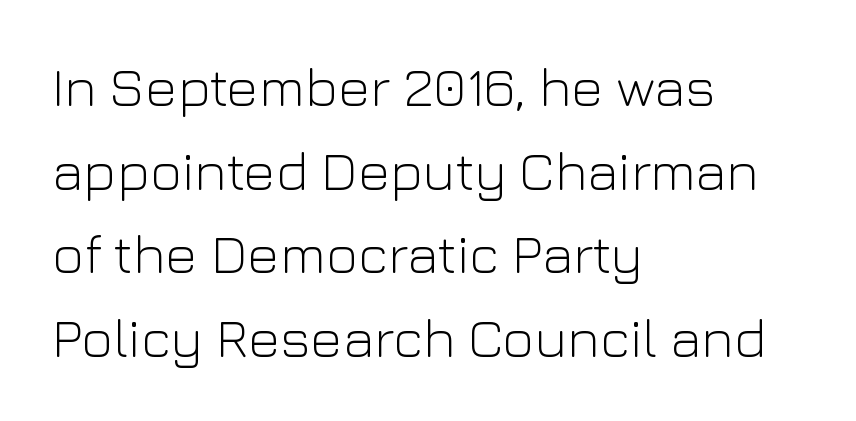
The image shows 55 px light sans-serif type, upright; set left-aligned, normal line spacing (1.52x), normal letter spacing, not underlined; low stroke contrast and a medium x-height.
